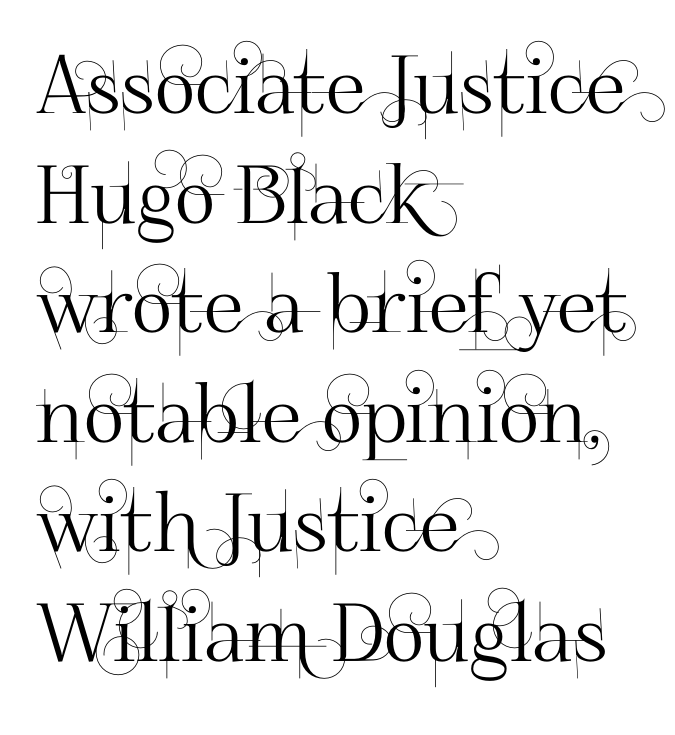
Q: Is the text italic (slanted)? A: No, it is upright.
Q: Is the typeface a serif or a sans-serif typeface? A: Sans-serif.
Q: Is the text underlined? A: No.
Q: How is the paragraph aligned? A: Left-aligned.
Q: Is the spacing between letters normal or unusually wide? A: Normal.
Q: Is the spacing between lines tight, normal or loose? A: Normal.
Q: Width (condensed, normal, or wide)? A: Normal.
Q: Stroke contrast? A: High.
Q: x-height? A: Small.
Q: Monospaced? A: No.
